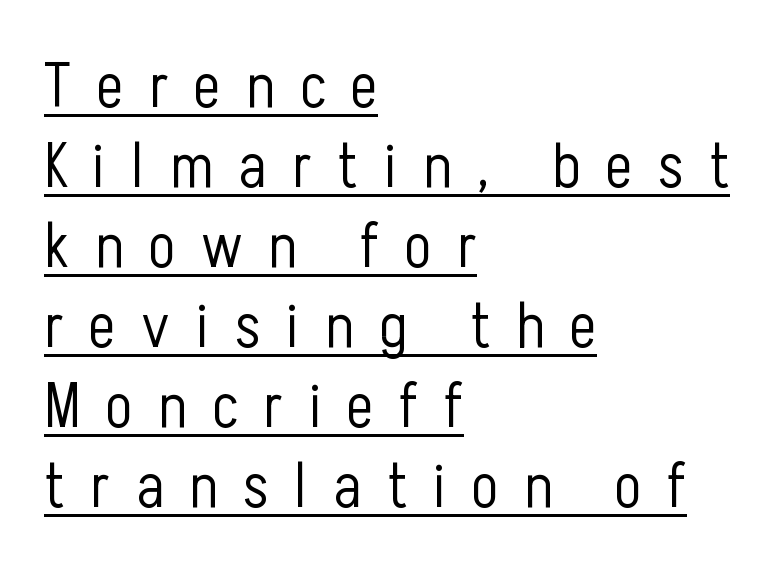
The image shows 63 px light, condensed sans-serif type, upright; set left-aligned, normal line spacing (1.27x), unusually wide letter spacing (+0.41 em), underlined; low stroke contrast and a medium x-height.
